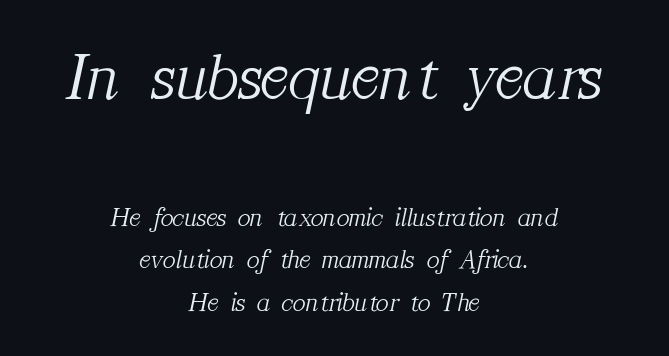
Honestly, there is no underline to notice here at all. Classification — serif. In terms of letterspacing, this is plain default setting. Compare the two chunks: the upper has the greater cap height. Italic? Definitely — the glyphs are oblique.
